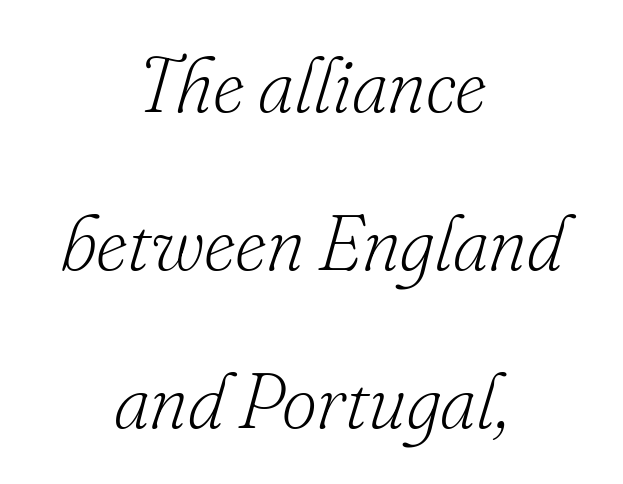
{"serif": "yes", "italic": "yes", "lean": "right", "slant_degrees": 16, "bold": "no", "weight": "light", "width": "normal", "stroke_contrast": "low", "x_height": "small", "monospaced": "no", "underline": "no", "align": "center", "line_spacing": "loose", "line_spacing_ratio": 2.05, "letter_spacing": "normal", "letter_spacing_em": 0.0, "glyph_px": 77}
